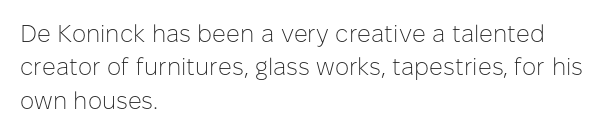
Q: Is the text bold? A: No.
Q: Is the text italic (slanted)? A: No, it is upright.
Q: Is the text underlined? A: No.
Q: How is the paragraph aligned? A: Left-aligned.
Q: Is the spacing between letters normal or unusually wide? A: Normal.
Q: Is the spacing between lines tight, normal or loose? A: Normal.
